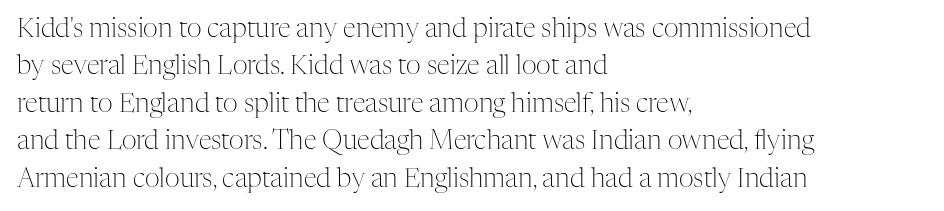
{"italic": "no", "bold": "no", "underline": "no", "align": "left", "line_spacing": "normal", "line_spacing_ratio": 1.44, "letter_spacing": "normal", "letter_spacing_em": 0.0, "glyph_px": 26}
